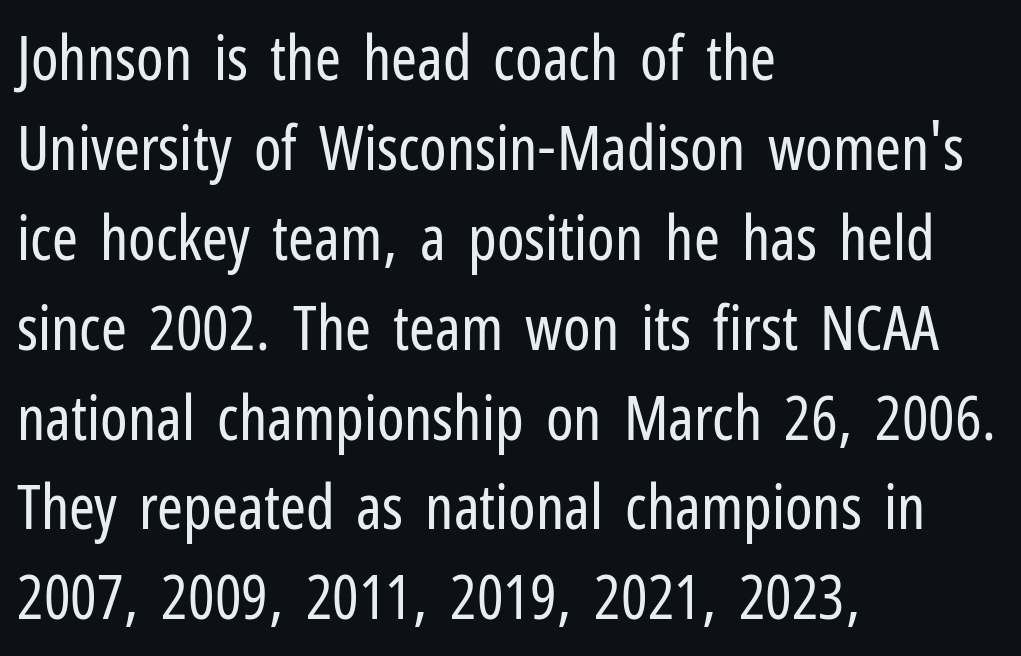
Q: Is the text bold? A: No.
Q: Is the text italic (slanted)? A: No, it is upright.
Q: Is the typeface a serif or a sans-serif typeface? A: Sans-serif.
Q: Is the text underlined? A: No.
Q: How is the paragraph aligned? A: Left-aligned.
Q: Is the spacing between letters normal or unusually wide? A: Normal.
Q: Is the spacing between lines tight, normal or loose? A: Normal.
Q: Width (condensed, normal, or wide)? A: Condensed.
Q: Stroke contrast? A: Low.
Q: x-height? A: Medium.
Q: Monospaced? A: No.
